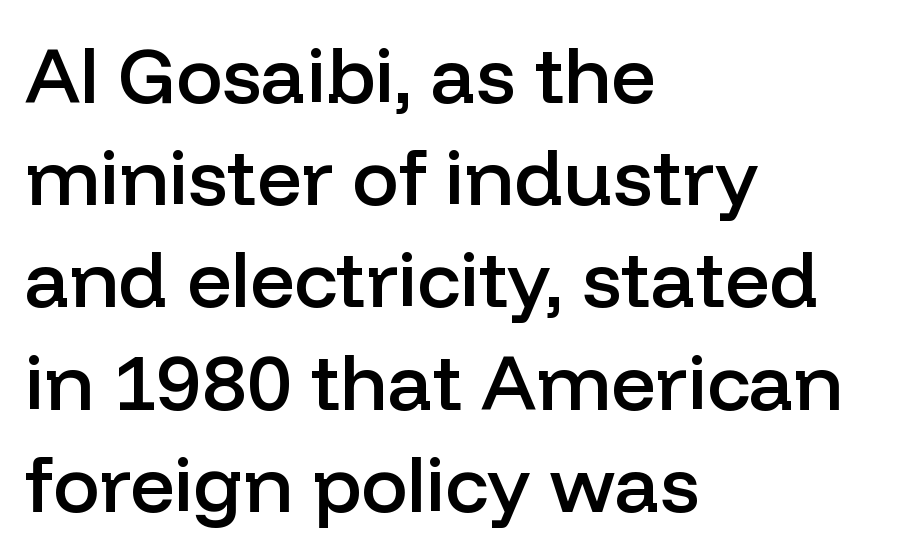
The image shows 78 px semibold sans-serif type, upright; set left-aligned, normal line spacing (1.31x), normal letter spacing, not underlined; low stroke contrast and a medium x-height.
